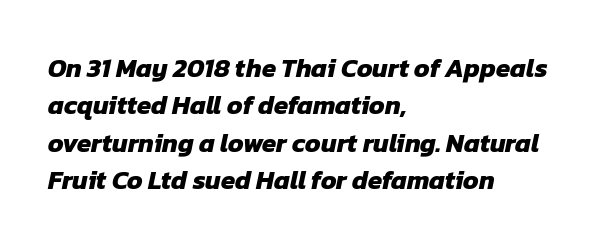
Q: Is the text bold? A: Yes.
Q: Is the text underlined? A: No.
Q: How is the paragraph aligned? A: Left-aligned.
Q: Is the spacing between letters normal or unusually wide? A: Normal.
Q: Is the spacing between lines tight, normal or loose? A: Normal.
